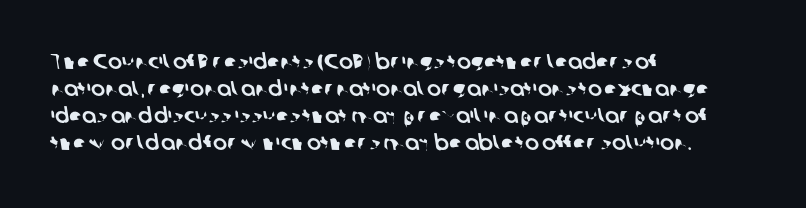
{"underline": "no", "align": "left", "line_spacing": "normal", "line_spacing_ratio": 1.29, "letter_spacing": "normal", "letter_spacing_em": 0.0, "glyph_px": 21}
